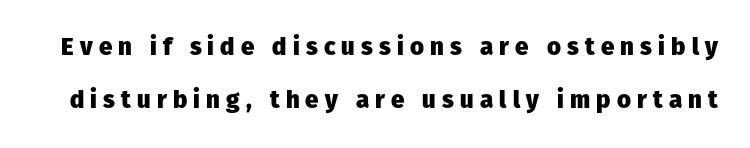
Vertically, the passage feels expansive, rows floating well apart. As a designer I'd log this as weight 700, bold. What stands out about the letter spacing? Its width — letters are far apart. Rendered with straight, roman letterforms.
